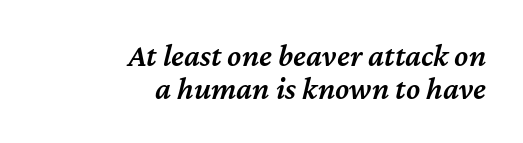
The image shows 32 px semibold type, italic (leaning right); set right-aligned, tight line spacing (1.02x), normal letter spacing, not underlined; medium stroke contrast and a medium x-height.
